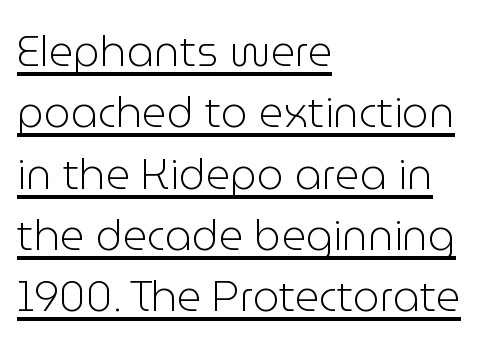
The image shows 42 px light sans-serif type, upright; set left-aligned, normal line spacing (1.46x), normal letter spacing, underlined; low stroke contrast and a medium x-height.
